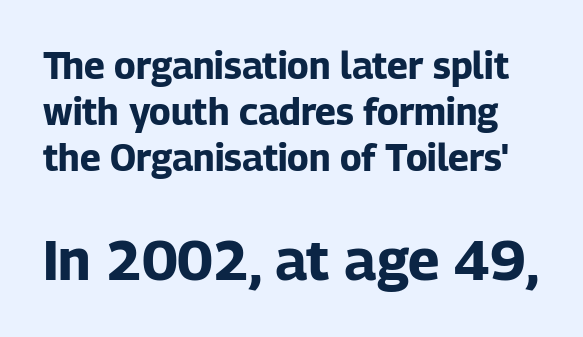
{"serif": "no", "italic": "no", "bold": "yes", "weight": "bold", "width": "normal", "stroke_contrast": "low", "x_height": "medium", "monospaced": "no", "underline": "no", "line_spacing_ratio": 1.24, "letter_spacing": "normal", "letter_spacing_em": 0.0, "larger_block": "second", "size_ratio": 1.51, "glyph_px": 56}
